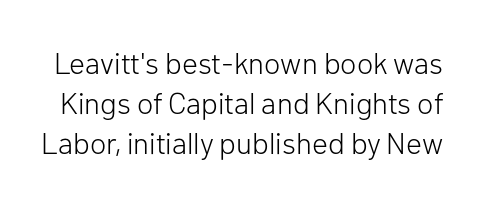
The weight would be labelled regular, book, light, or lighter still. Caption: standard tracking, unaltered. The line-height multiplier appears to be the usual default. Lines of text with bare space underneath.
